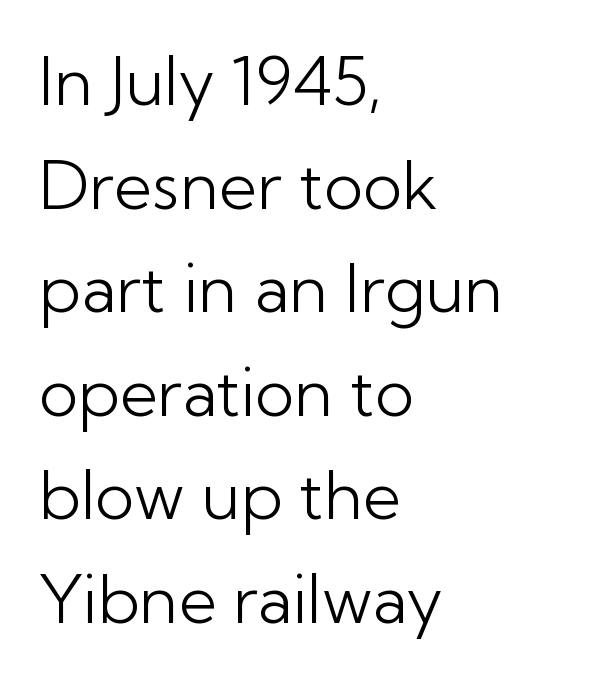
The image shows 66 px light sans-serif type, upright; set left-aligned, normal line spacing (1.57x), normal letter spacing, not underlined; low stroke contrast and a medium x-height.
